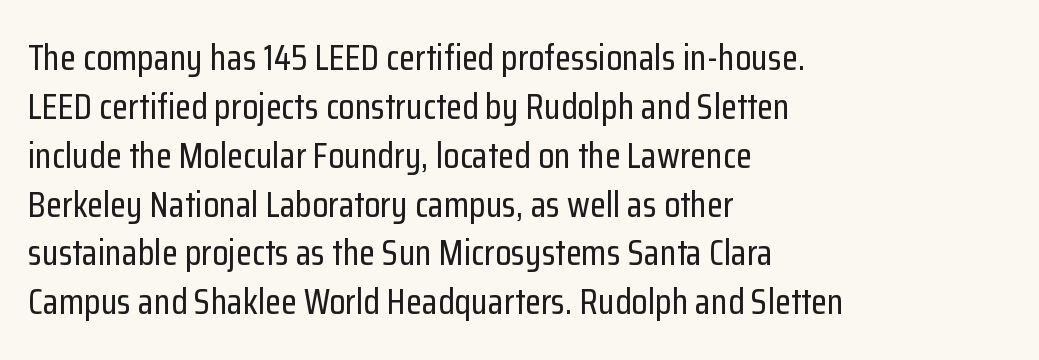
{"serif": "no", "italic": "no", "width": "condensed", "stroke_contrast": "low", "x_height": "medium", "monospaced": "no", "underline": "no", "align": "left", "line_spacing": "normal", "line_spacing_ratio": 1.32, "letter_spacing": "normal", "letter_spacing_em": 0.0, "glyph_px": 37}
